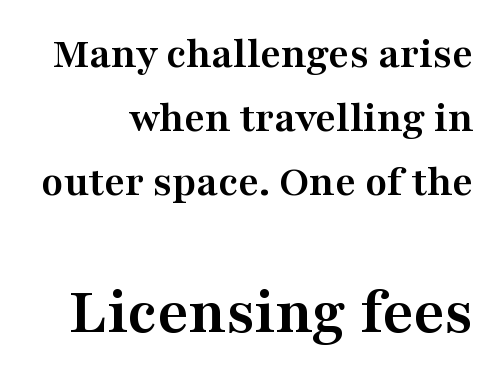
{"serif": "yes", "italic": "no", "bold": "yes", "weight": "semibold", "width": "wide", "stroke_contrast": "medium", "x_height": "medium", "monospaced": "no", "underline": "no", "line_spacing": "normal", "line_spacing_ratio": 1.42, "letter_spacing": "normal", "letter_spacing_em": 0.0, "larger_block": "second", "size_ratio": 1.49, "glyph_px": 67}
